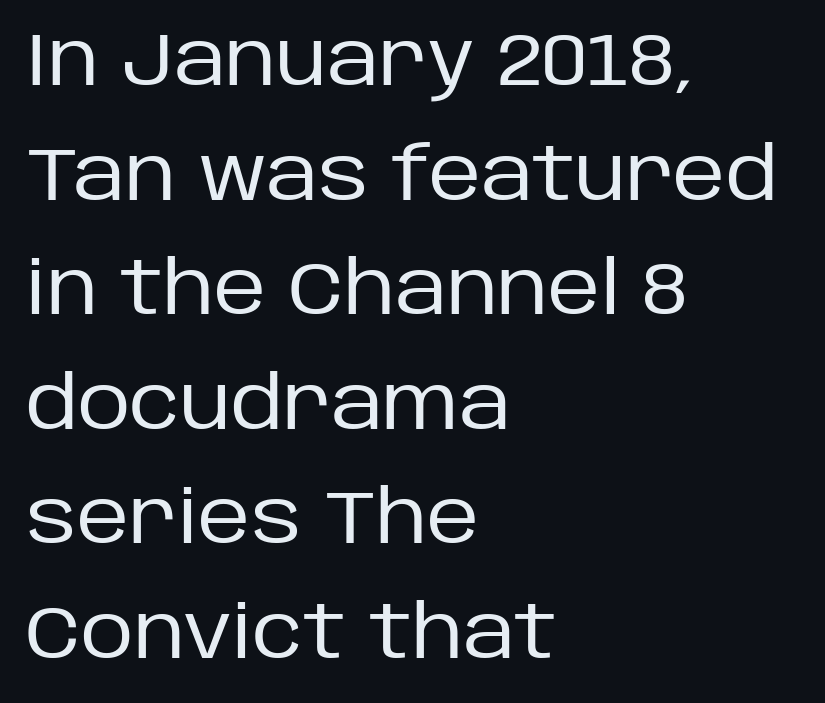
Is the type heavy? It reads as light-to-regular instead. The glyphs in this specimen are sans serif. Character widths vary here, with narrow letters taking less room than wide ones. Each new line begins a customary step beneath the previous one. The setting favours the left margin, as ordinary paragraphs usually do.
